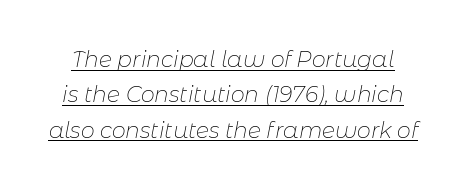
The vertical gap from one line to the next is medium. Like a heading marked for emphasis, these lines bear an underscore. The passage shown has conventional tracking throughout. This reads as an unemphasized weight, regular at the heaviest. Posture: slanted.
